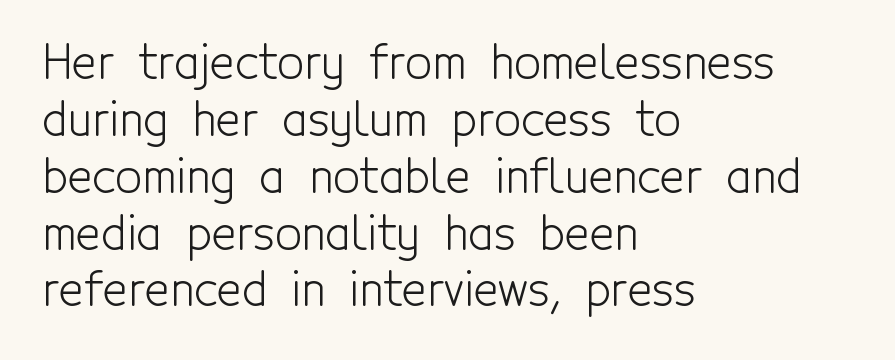
Q: Is the text bold? A: No.
Q: Is the text italic (slanted)? A: No, it is upright.
Q: Is the typeface a serif or a sans-serif typeface? A: Sans-serif.
Q: Is the text underlined? A: No.
Q: How is the paragraph aligned? A: Left-aligned.
Q: Is the spacing between letters normal or unusually wide? A: Normal.
Q: Width (condensed, normal, or wide)? A: Condensed.
Q: x-height? A: Medium.
Q: Monospaced? A: No.
